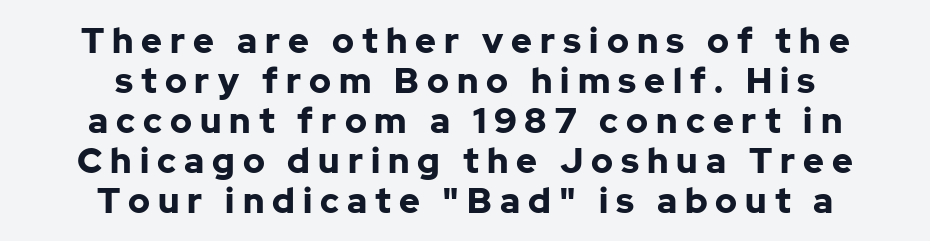
{"serif": "no", "italic": "no", "bold": "yes", "weight": "bold", "width": "normal", "stroke_contrast": "low", "x_height": "medium", "monospaced": "no", "underline": "no", "align": "center", "line_spacing": "tight", "line_spacing_ratio": 1.14, "letter_spacing": "wide", "letter_spacing_em": 0.23, "glyph_px": 35}
